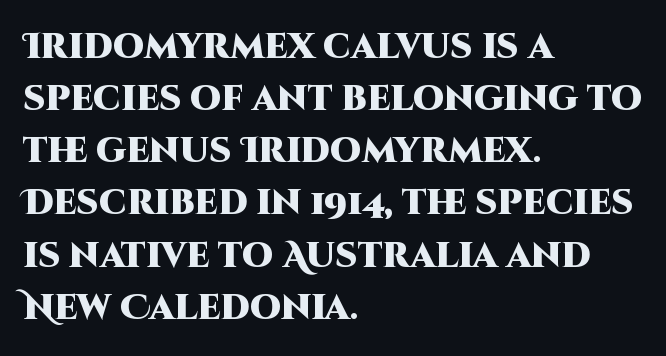
The image shows 35 px heavy sans-serif type, upright; set left-aligned, normal line spacing (1.49x), normal letter spacing, not underlined; high stroke contrast and a large x-height.
